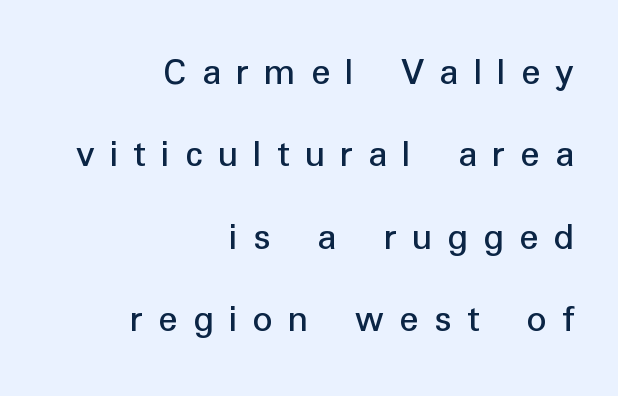
The image shows 40 px sans-serif type, upright; set right-aligned, loose line spacing (2.06x), unusually wide letter spacing (+0.38 em), not underlined; low stroke contrast and a medium x-height.
